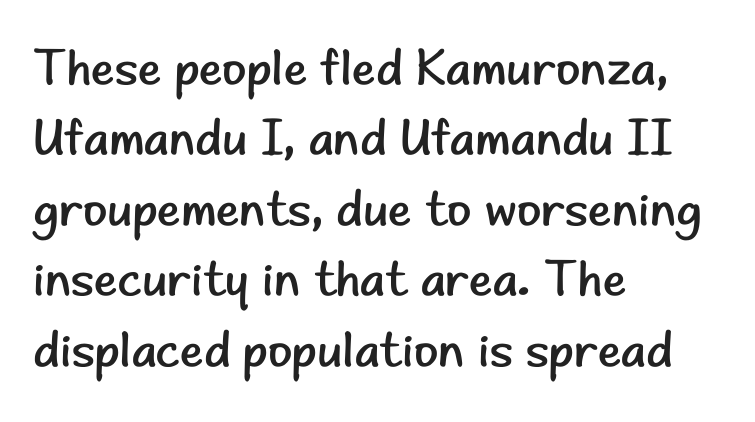
Q: Is the text bold? A: No.
Q: Is the text italic (slanted)? A: No, it is upright.
Q: Is the typeface a serif or a sans-serif typeface? A: Sans-serif.
Q: Is the text underlined? A: No.
Q: How is the paragraph aligned? A: Left-aligned.
Q: Is the spacing between letters normal or unusually wide? A: Normal.
Q: Is the spacing between lines tight, normal or loose? A: Normal.
Q: Width (condensed, normal, or wide)? A: Normal.
Q: Stroke contrast? A: Low.
Q: x-height? A: Small.
Q: Monospaced? A: No.
